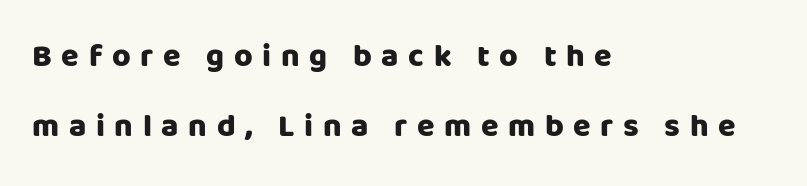
{"serif": "no", "italic": "no", "bold": "yes", "weight": "heavy", "width": "normal", "stroke_contrast": "low", "x_height": "large", "monospaced": "no", "underline": "no", "align": "left", "line_spacing": "loose", "line_spacing_ratio": 2.18, "letter_spacing": "wide", "letter_spacing_em": 0.3, "glyph_px": 32}
